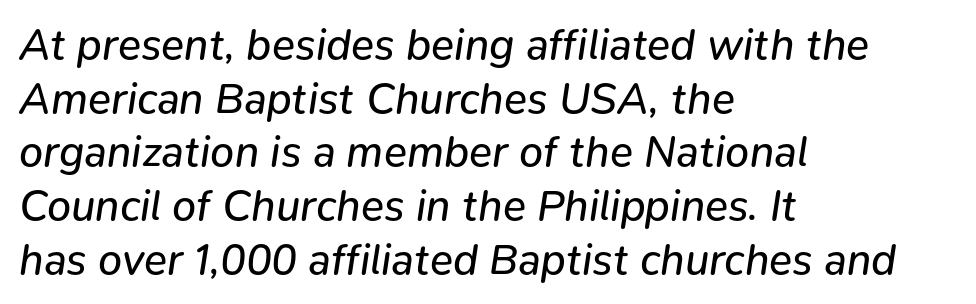
{"italic": "yes", "lean": "right", "slant_degrees": 9, "bold": "no", "weight": "regular", "width": "normal", "stroke_contrast": "low", "x_height": "medium", "monospaced": "no", "underline": "no", "align": "left", "line_spacing": "normal", "line_spacing_ratio": 1.25, "letter_spacing": "normal", "letter_spacing_em": 0.0, "glyph_px": 43}
